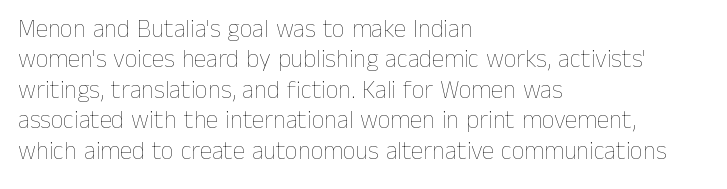
{"italic": "no", "bold": "no", "underline": "no", "align": "left", "line_spacing_ratio": 1.22, "letter_spacing": "normal", "letter_spacing_em": 0.0, "glyph_px": 25}
